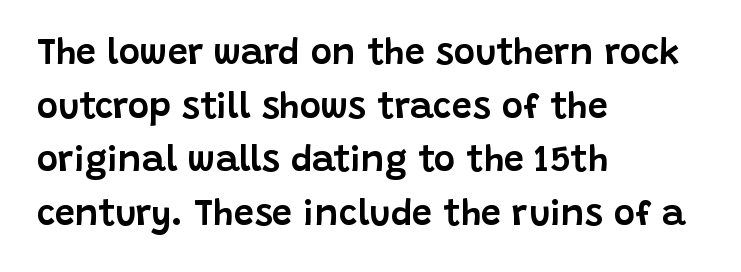
Q: Is the text italic (slanted)? A: No, it is upright.
Q: Is the typeface a serif or a sans-serif typeface? A: Sans-serif.
Q: Is the text underlined? A: No.
Q: How is the paragraph aligned? A: Left-aligned.
Q: Is the spacing between letters normal or unusually wide? A: Normal.
Q: Is the spacing between lines tight, normal or loose? A: Normal.
Q: Width (condensed, normal, or wide)? A: Normal.
Q: Stroke contrast? A: Low.
Q: x-height? A: Large.
Q: Monospaced? A: No.
